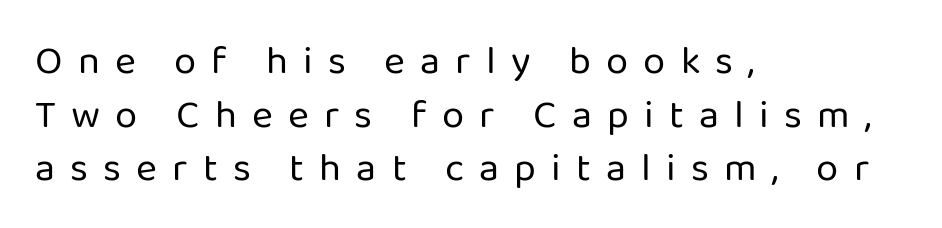
{"serif": "no", "italic": "no", "bold": "no", "weight": "regular", "width": "normal", "stroke_contrast": "low", "x_height": "medium", "monospaced": "no", "underline": "no", "align": "left", "line_spacing": "normal", "line_spacing_ratio": 1.34, "letter_spacing": "wide", "letter_spacing_em": 0.38, "glyph_px": 40}
